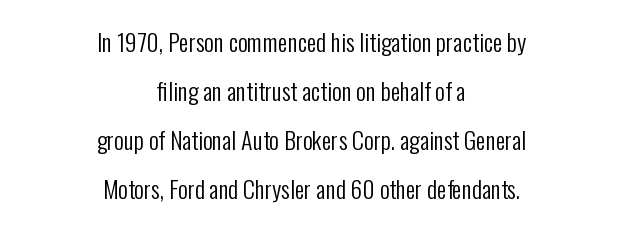
Q: Is the text bold? A: No.
Q: Is the text italic (slanted)? A: No, it is upright.
Q: Is the text underlined? A: No.
Q: How is the paragraph aligned? A: Centered.
Q: Is the spacing between letters normal or unusually wide? A: Normal.
Q: Is the spacing between lines tight, normal or loose? A: Loose.
